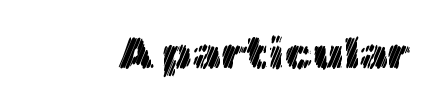
Q: Is the text italic (slanted)? A: No, it is upright.
Q: Is the text underlined? A: No.
Q: Is the spacing between letters normal or unusually wide? A: Normal.
Q: Width (condensed, normal, or wide)? A: Normal.
Q: x-height? A: Medium.
Q: Monospaced? A: No.
